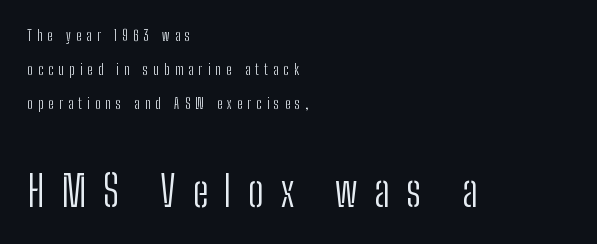
The image shows 43 px light, condensed sans-serif type, upright; set left-aligned, loose line spacing (2.44x), unusually wide letter spacing (+0.38 em), not underlined; the second (bottom) block is 3.07x larger; low stroke contrast and a medium x-height.
